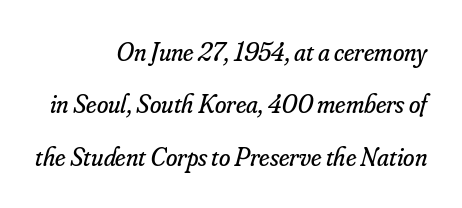
Q: Is the text bold? A: No.
Q: Is the text italic (slanted)? A: Yes, it leans right by about 16 degrees.
Q: Is the text underlined? A: No.
Q: How is the paragraph aligned? A: Right-aligned.
Q: Is the spacing between letters normal or unusually wide? A: Normal.
Q: Is the spacing between lines tight, normal or loose? A: Loose.
